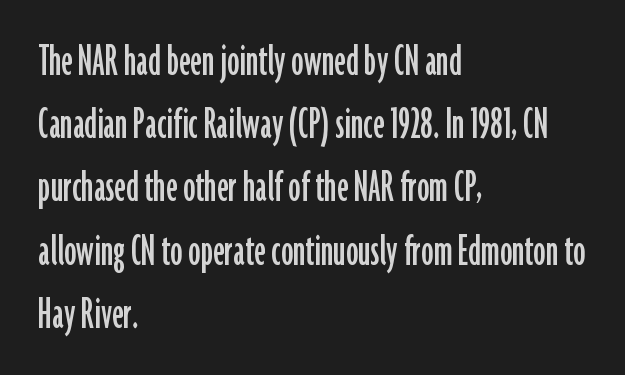
What's the leading like? Ordinary, nothing unusual. Is the letter spacing exaggerated? No — it looks like the ordinary default. Is this a sans? Yes — the strokes have no serifs. This sample is left-justified, so line endings fall wherever the words run out. If you drew a line through each stem, it would be perfectly vertical.
